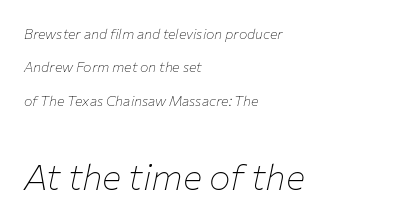
Characters follow at the spacing the type designer built in. The baseline area is clear. Regarding leading, the lines here are spaced well apart. Stroke mass is kept to a normal reading level or below.
